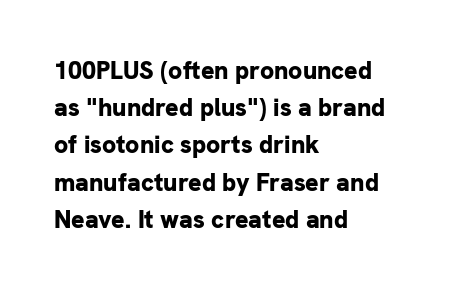
The image shows 25 px bold type, upright; set left-aligned, normal line spacing (1.49x), normal letter spacing, not underlined.
